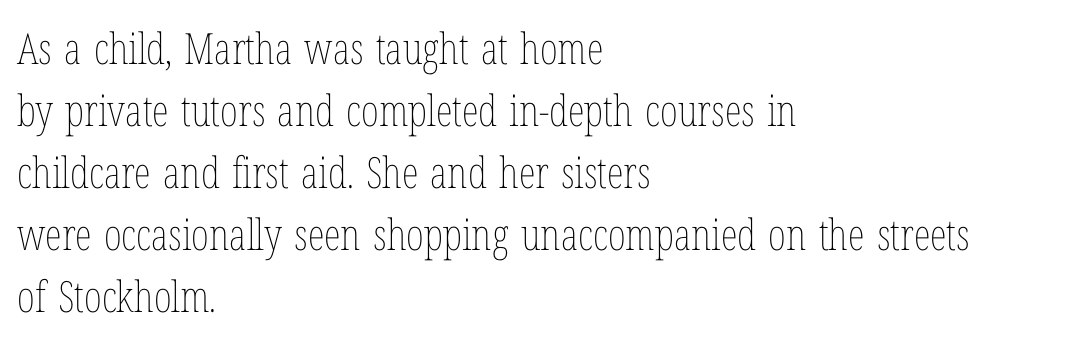
{"italic": "no", "bold": "no", "weight": "thin", "width": "condensed", "stroke_contrast": "low", "x_height": "medium", "monospaced": "no", "underline": "no", "align": "left", "line_spacing": "normal", "line_spacing_ratio": 1.44, "letter_spacing": "normal", "letter_spacing_em": 0.0, "glyph_px": 43}
